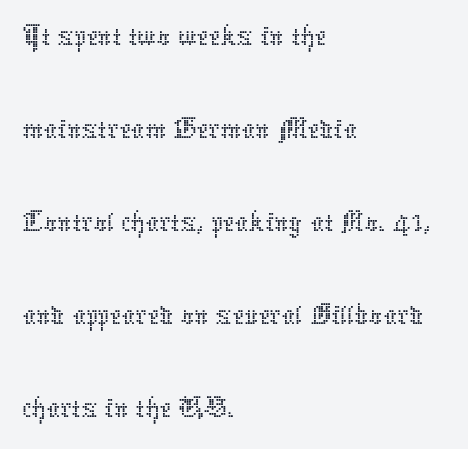
The image shows 66 px thin type, upright; set left-aligned, normal line spacing (1.41x), normal letter spacing, not underlined; low stroke contrast and a medium x-height.
